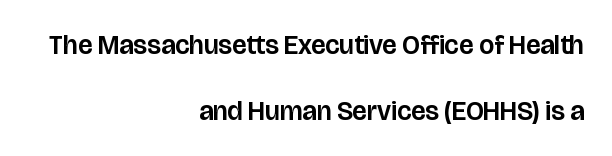
Descender tails drop into unmarked territory. The typography opts for an upright posture over an oblique one. Leftover space on each line is placed entirely before the opening word. In terms of leading, this rendering errs on the spacious side. Look at the tracking — it's just the regular setting, nothing added.
